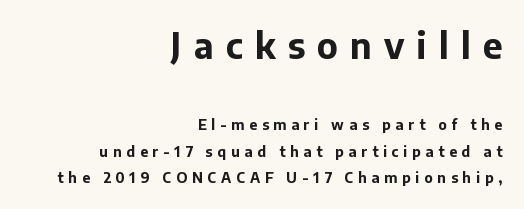
Q: Is the text bold? A: Yes.
Q: Is the text italic (slanted)? A: No, it is upright.
Q: Is the typeface a serif or a sans-serif typeface? A: Sans-serif.
Q: Is the text underlined? A: No.
Q: How is the paragraph aligned? A: Right-aligned.
Q: Is the spacing between letters normal or unusually wide? A: Unusually wide.
Q: Which block of text is set in a larger size, the first (top) or the second (bottom)? A: The first (top) one.
Q: Width (condensed, normal, or wide)? A: Normal.
Q: Stroke contrast? A: Low.
Q: x-height? A: Medium.
Q: Monospaced? A: No.
